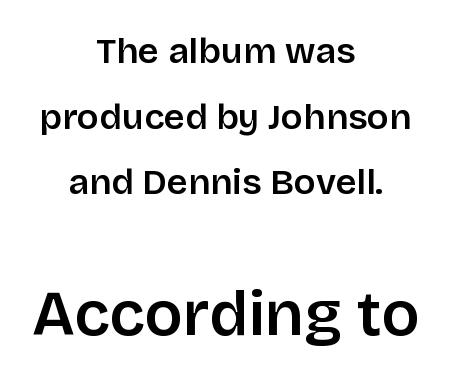
The rendering uses a semibold face; strokes are thickened but not to full bold. The letters carry no serifs — their stems end cleanly without finishing strokes. The lettering holds an erect, upright posture throughout. Each letter keeps its own natural width here, so spacing adapts to shape. No extra tracking has been applied to these lines.
